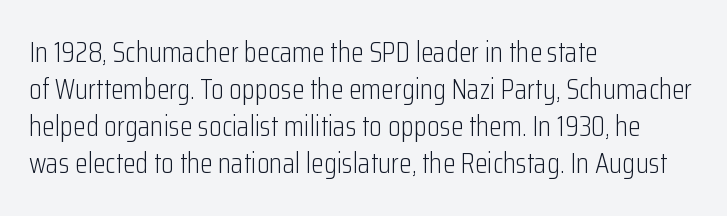
{"serif": "no", "italic": "no", "bold": "no", "weight": "light", "width": "condensed", "stroke_contrast": "low", "x_height": "medium", "monospaced": "no", "underline": "no", "align": "left", "line_spacing": "normal", "line_spacing_ratio": 1.28, "letter_spacing": "normal", "letter_spacing_em": 0.0, "glyph_px": 29}
